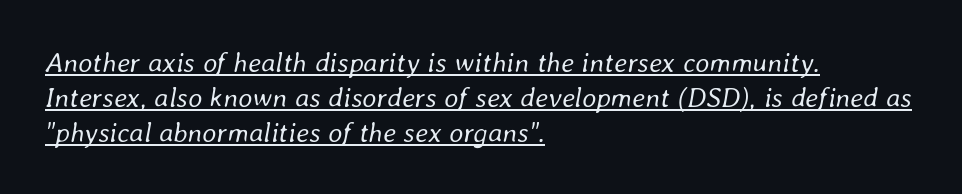
{"italic": "yes", "lean": "right", "slant_degrees": 8, "bold": "no", "weight": "regular", "width": "normal", "stroke_contrast": "low", "x_height": "medium", "monospaced": "no", "underline": "yes", "align": "left", "line_spacing": "normal", "line_spacing_ratio": 1.25, "letter_spacing": "normal", "letter_spacing_em": 0.0, "glyph_px": 28}
